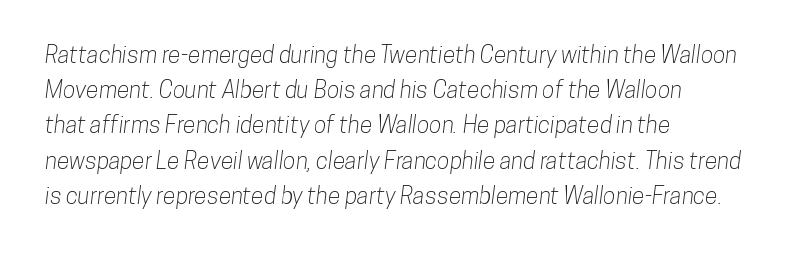
The image shows 23 px text type; set left-aligned, normal line spacing (1.53x), normal letter spacing, not underlined.
